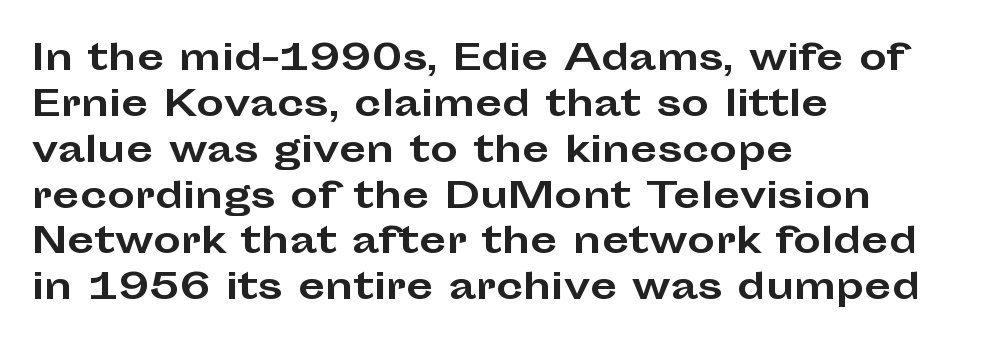
{"serif": "no", "italic": "no", "bold": "yes", "weight": "bold", "width": "wide", "stroke_contrast": "low", "x_height": "medium", "monospaced": "no", "underline": "no", "align": "left", "line_spacing": "normal", "line_spacing_ratio": 1.31, "letter_spacing": "normal", "letter_spacing_em": 0.0, "glyph_px": 35}
